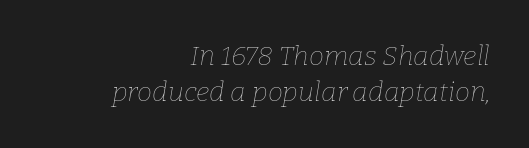
The image shows 27 px text type, italic (leaning right); set right-aligned, normal line spacing (1.32x), normal letter spacing, not underlined.
